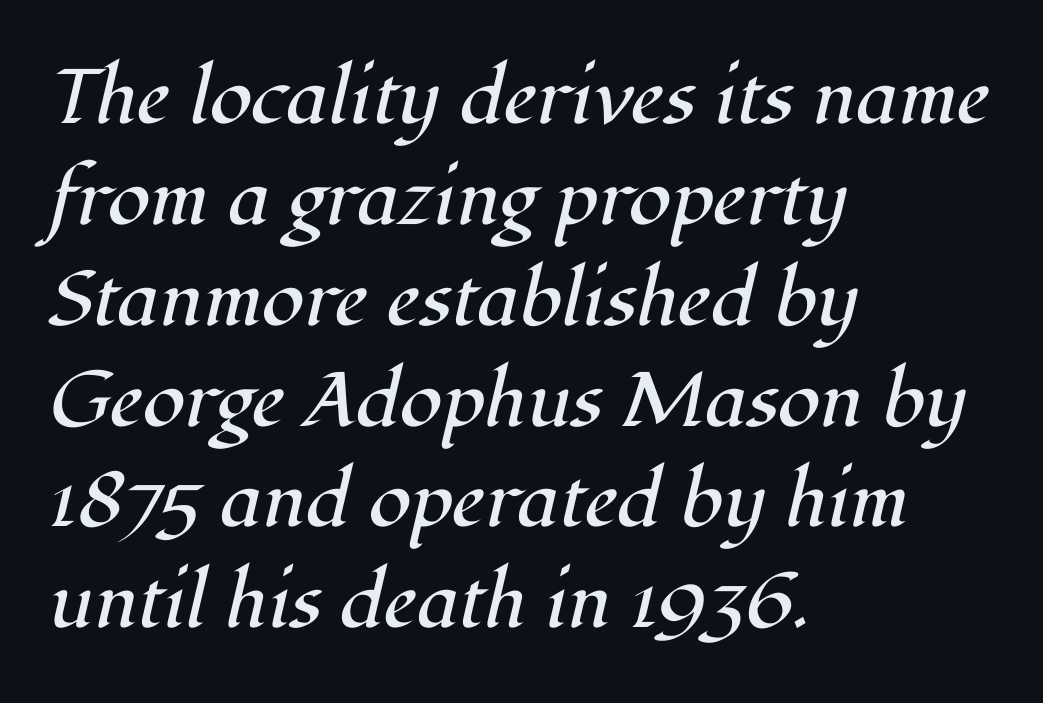
The image shows 77 px regular-weight serif type, italic (leaning right); set left-aligned, normal line spacing (1.31x), normal letter spacing, not underlined; high stroke contrast and a medium x-height.
